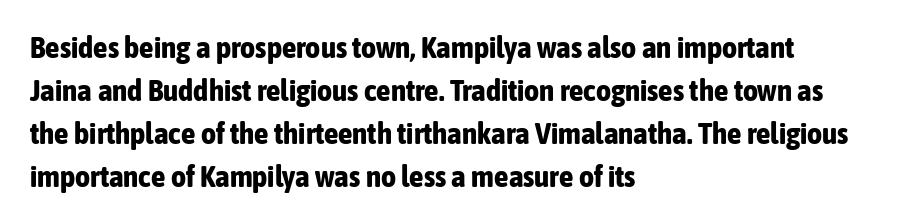
{"serif": "no", "italic": "no", "bold": "yes", "weight": "bold", "width": "condensed", "stroke_contrast": "low", "x_height": "medium", "monospaced": "no", "underline": "no", "align": "left", "line_spacing": "normal", "line_spacing_ratio": 1.48, "letter_spacing": "normal", "letter_spacing_em": 0.0, "glyph_px": 29}
